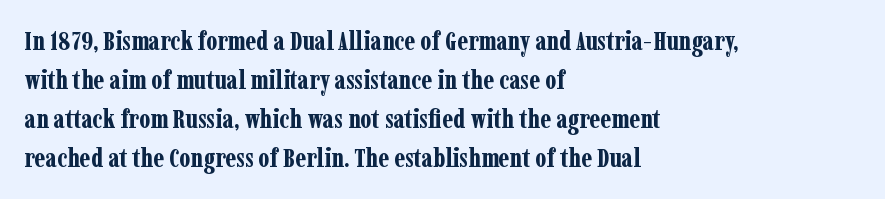
The typography opts for an upright posture over an oblique one. The face used here has the dense, thick strokes of a bold. Words float on clear page, feet unadorned. The typesetter chose a ragged-right arrangement here.
